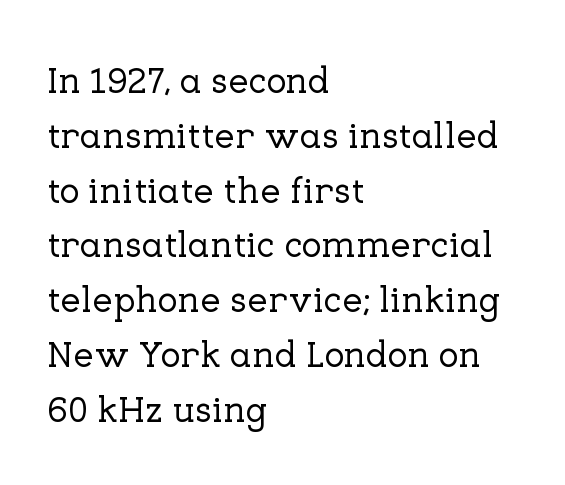
Does the leading feel generous? No, just average. The setting favours the left margin, as ordinary paragraphs usually do. Is there any slant? The stems are plumb. The letters advance in unequal steps, a hallmark of proportional type.
